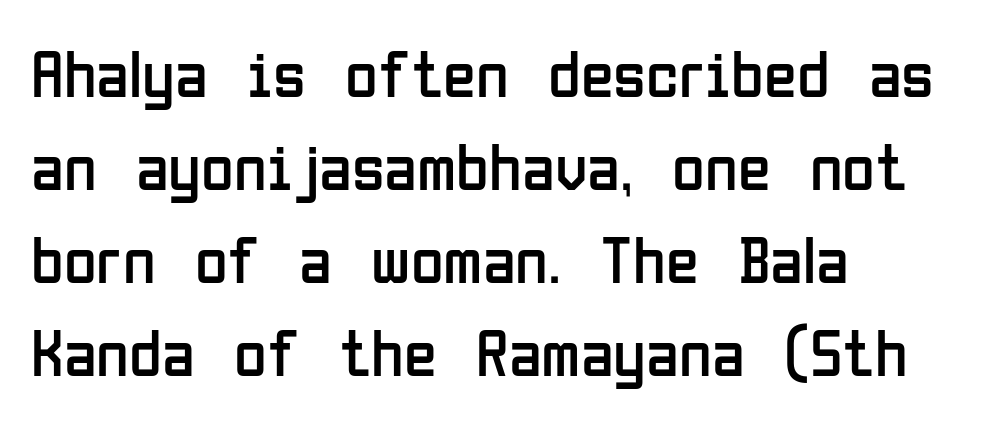
Q: Is the text bold? A: No.
Q: Is the text italic (slanted)? A: No, it is upright.
Q: Is the typeface a serif or a sans-serif typeface? A: Sans-serif.
Q: Is the text underlined? A: No.
Q: How is the paragraph aligned? A: Left-aligned.
Q: Is the spacing between letters normal or unusually wide? A: Normal.
Q: Is the spacing between lines tight, normal or loose? A: Normal.
Q: Width (condensed, normal, or wide)? A: Condensed.
Q: Stroke contrast? A: Low.
Q: x-height? A: Medium.
Q: Monospaced? A: No.
